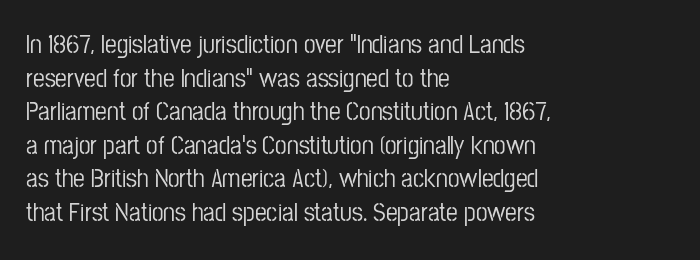
The zone under the glyphs is completely vacant. Line starts are locked; line ends wander. Look at the tracking — it's just the regular setting, nothing added. Horizontal bands of white between lines are of average thickness.
